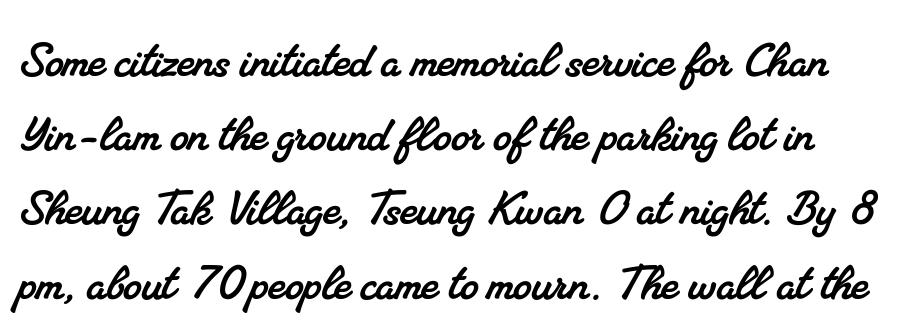
This rendering employs a face with finishing strokes, i.e., a serif. Does extra space separate the letters? No, they use regular spacing. Evenly set lines give the paragraph a standard silhouette. Lines of text with bare space underneath. Looks like regular typesetting: each glyph gets only the width it needs.
